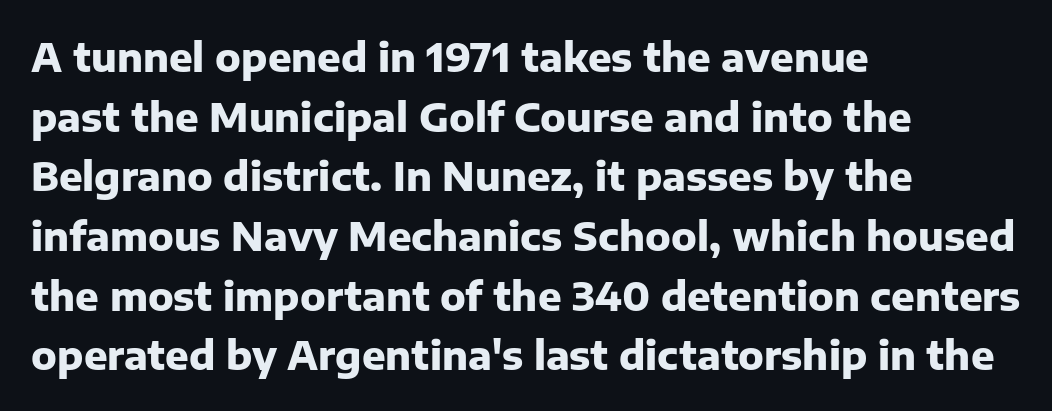
The image shows 39 px heavy sans-serif type, upright; set left-aligned, normal line spacing (1.53x), normal letter spacing, not underlined; low stroke contrast and a medium x-height.
